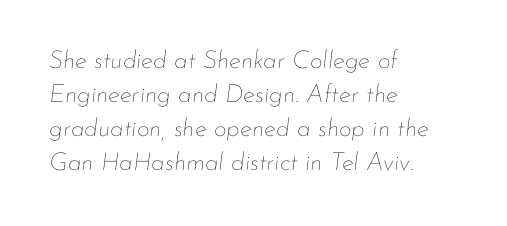
Q: Is the text bold? A: No.
Q: Is the text italic (slanted)? A: Yes, it leans right by about 7 degrees.
Q: Is the text underlined? A: No.
Q: How is the paragraph aligned? A: Left-aligned.
Q: Is the spacing between letters normal or unusually wide? A: Normal.
Q: Is the spacing between lines tight, normal or loose? A: Normal.
